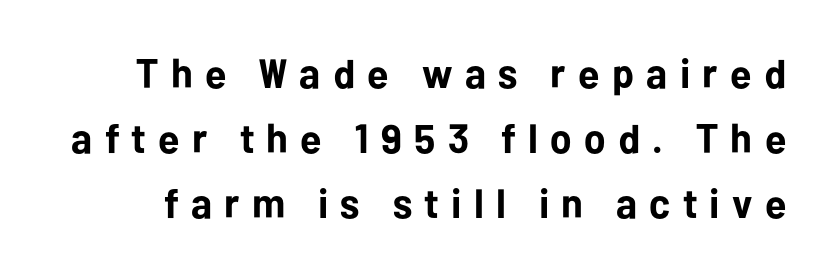
{"serif": "no", "italic": "no", "bold": "yes", "weight": "bold", "width": "normal", "stroke_contrast": "low", "x_height": "medium", "monospaced": "no", "underline": "no", "line_spacing": "normal", "line_spacing_ratio": 1.58, "letter_spacing": "wide", "letter_spacing_em": 0.3, "glyph_px": 41}
